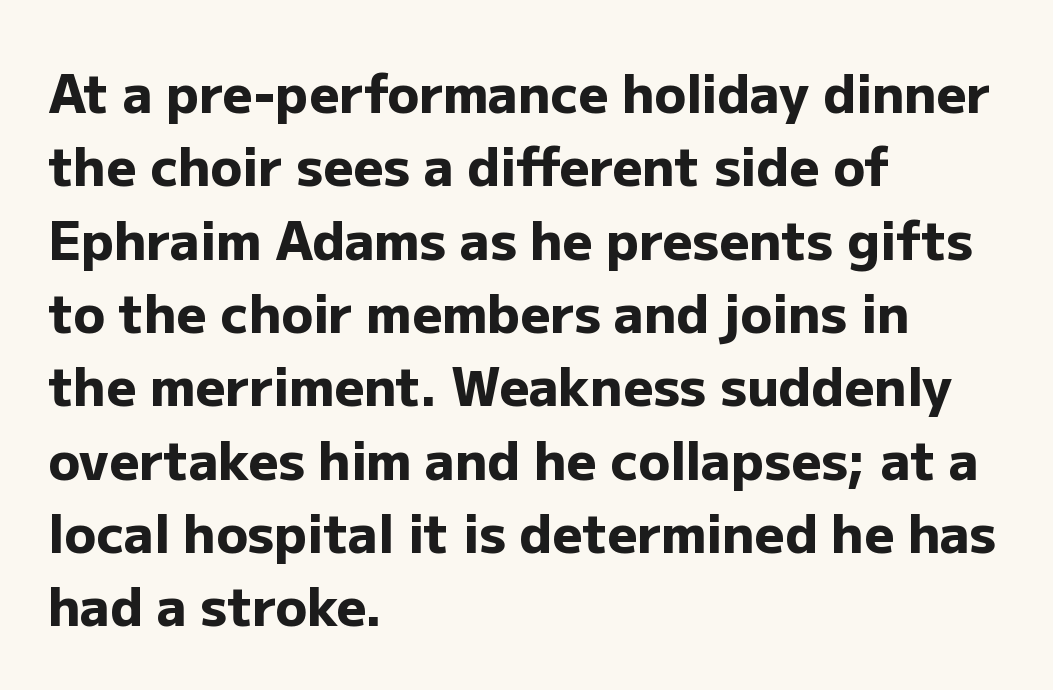
{"serif": "no", "italic": "no", "bold": "yes", "weight": "heavy", "width": "normal", "stroke_contrast": "low", "x_height": "medium", "monospaced": "no", "underline": "no", "align": "left", "line_spacing": "normal", "line_spacing_ratio": 1.41, "letter_spacing": "normal", "letter_spacing_em": 0.0, "glyph_px": 52}
